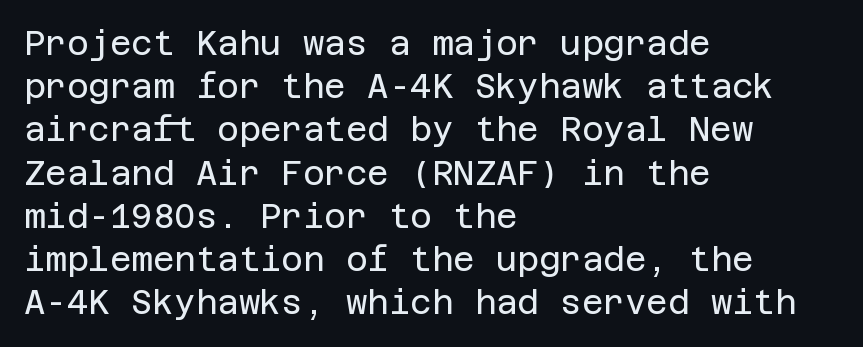
{"serif": "no", "italic": "no", "bold": "no", "weight": "regular", "width": "normal", "stroke_contrast": "low", "x_height": "large", "underline": "no", "align": "left", "line_spacing": "normal", "line_spacing_ratio": 1.31, "letter_spacing": "normal", "letter_spacing_em": 0.0, "glyph_px": 33}
